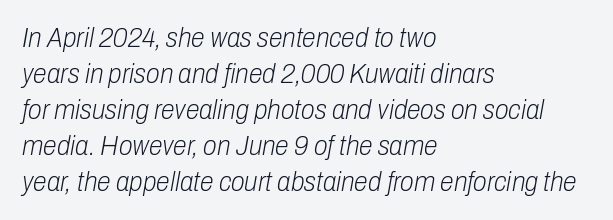
The image shows 28 px light, condensed type, italic (leaning right); set left-aligned, normal line spacing (1.29x), normal letter spacing, not underlined; low stroke contrast and a medium x-height.
